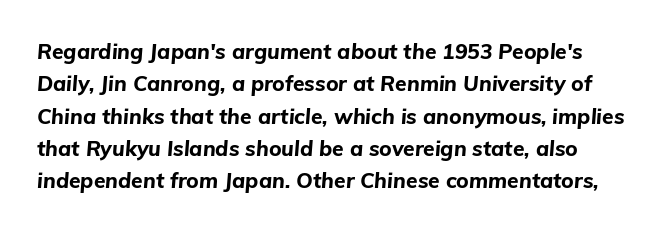
The passage shown is not underscored anywhere. The face used here is rendered with its standard letterfit. This is oblique type, the kind used for emphasis or titles. Weight check: bold — yes, fully. What's the leading like? Ordinary, nothing unusual.
